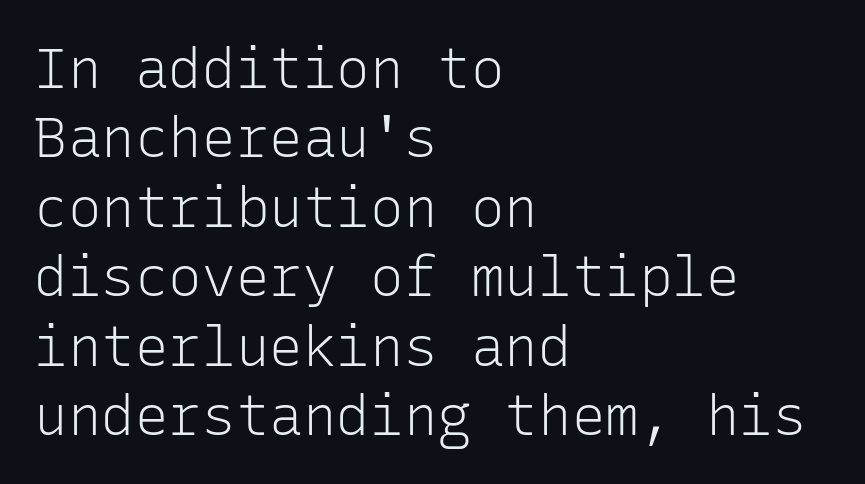
Q: Is the text bold? A: No.
Q: Is the text italic (slanted)? A: No, it is upright.
Q: Is the typeface a serif or a sans-serif typeface? A: Sans-serif.
Q: Is the text underlined? A: No.
Q: How is the paragraph aligned? A: Left-aligned.
Q: Is the spacing between letters normal or unusually wide? A: Normal.
Q: Width (condensed, normal, or wide)? A: Normal.
Q: Stroke contrast? A: Low.
Q: x-height? A: Medium.
Q: Monospaced? A: Yes.
